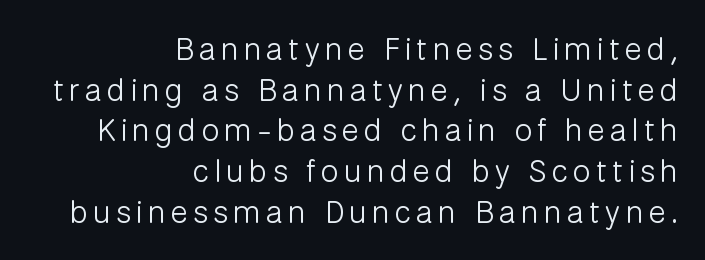
{"serif": "no", "italic": "no", "bold": "no", "weight": "light", "width": "normal", "stroke_contrast": "low", "x_height": "medium", "monospaced": "no", "underline": "no", "align": "right", "line_spacing": "normal", "line_spacing_ratio": 1.27, "glyph_px": 32}
